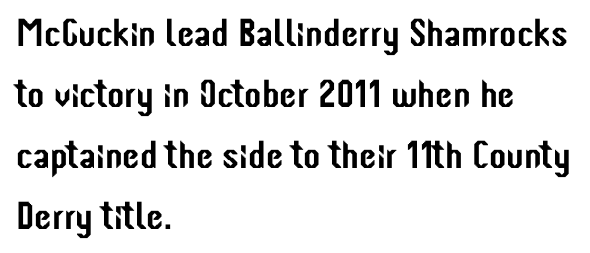
No word sits above an underline. Baseline-to-baseline distance is the conventional proportion of letter height. What kind of face is this? One without serifs — a sans. The typography opts for an upright posture over an oblique one.
